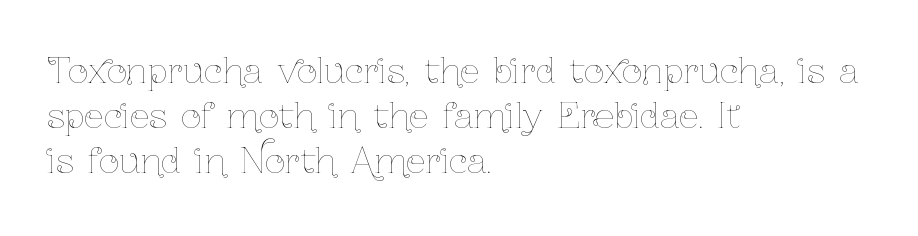
The image shows 35 px thin, condensed type, upright; set left-aligned, normal line spacing (1.28x), normal letter spacing, not underlined; low stroke contrast and a medium x-height.
